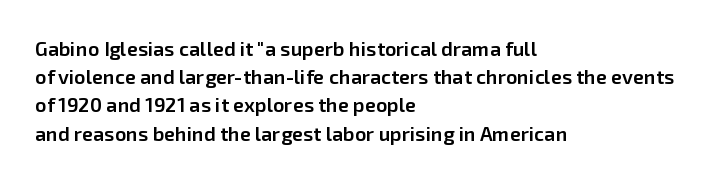
This is moderately heavy type, rendered in semibold. A bare baseline throughout the passage. Caption: standard tracking, unaltered. A typesetter would mark this as roman, not italic. The rows are spaced the way most documents space them. A classic flush-left, rag-right setting is used for this passage.
